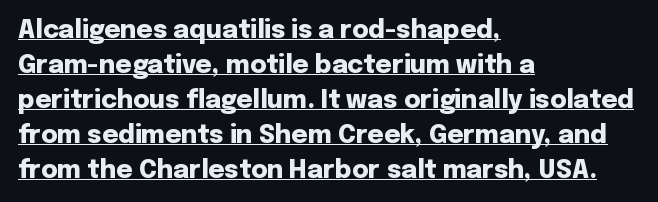
{"italic": "no", "bold": "yes", "underline": "yes", "align": "left", "line_spacing": "normal", "line_spacing_ratio": 1.4, "letter_spacing": "normal", "letter_spacing_em": 0.0, "glyph_px": 25}
